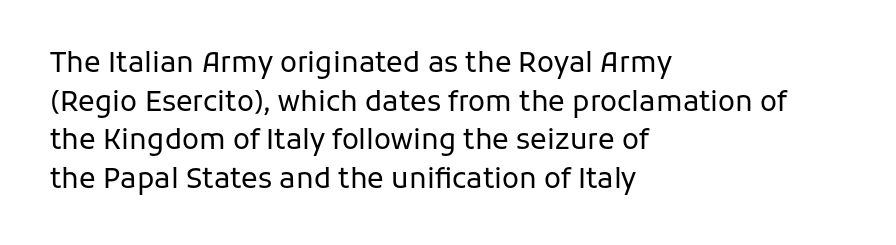
{"serif": "no", "italic": "no", "bold": "no", "weight": "regular", "width": "normal", "stroke_contrast": "low", "x_height": "medium", "monospaced": "no", "underline": "no", "align": "left", "line_spacing": "normal", "line_spacing_ratio": 1.38, "letter_spacing": "normal", "letter_spacing_em": 0.0, "glyph_px": 28}
